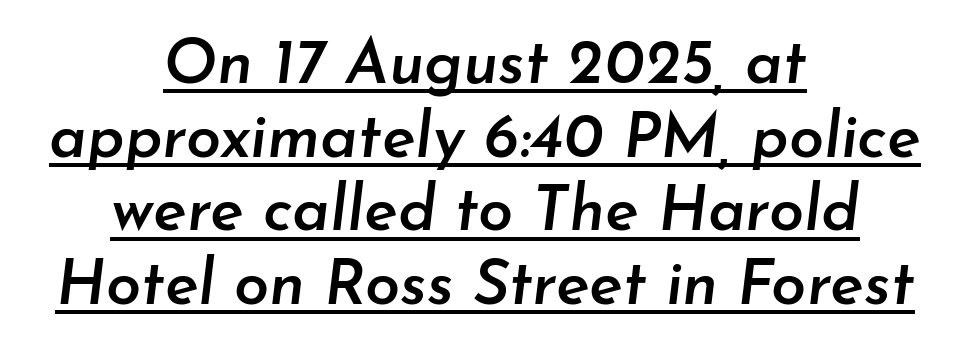
Q: Is the text bold? A: Semi-bold.
Q: Is the text italic (slanted)? A: Yes, it leans right by about 7 degrees.
Q: Is the text underlined? A: Yes.
Q: How is the paragraph aligned? A: Centered.
Q: Is the spacing between letters normal or unusually wide? A: Normal.
Q: Width (condensed, normal, or wide)? A: Normal.
Q: Stroke contrast? A: Low.
Q: x-height? A: Small.
Q: Monospaced? A: No.
